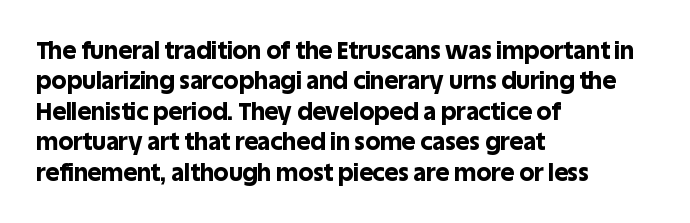
The image shows 24 px bold type, upright; set left-aligned, normal line spacing (1.27x), normal letter spacing, not underlined.
